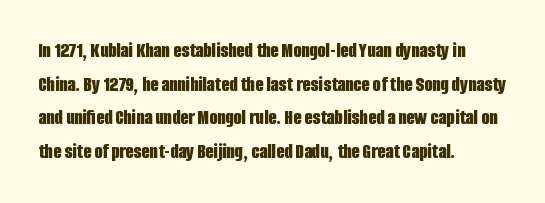
Q: Is the text bold? A: Yes.
Q: Is the text italic (slanted)? A: No, it is upright.
Q: Is the text underlined? A: No.
Q: How is the paragraph aligned? A: Left-aligned.
Q: Is the spacing between letters normal or unusually wide? A: Normal.
Q: Is the spacing between lines tight, normal or loose? A: Normal.
